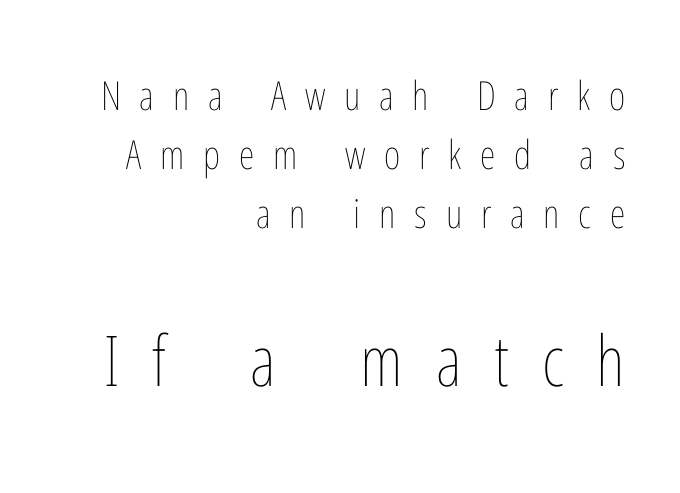
The glyphs are unaccompanied by any horizontal stroke below them. Is the lower block the larger one? Yes — the lower block carries the bigger type. Posture: upright roman. The space between consecutive lines is moderate. Heft: none added — not bold. Layout note: lines flush right.
